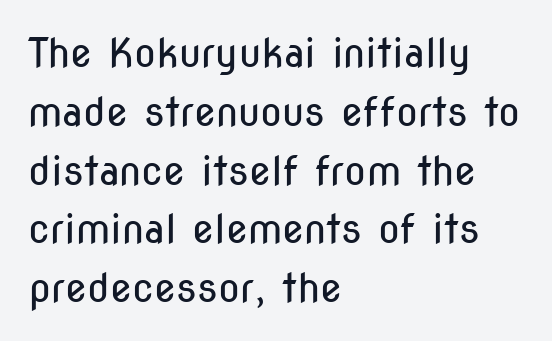
The image shows 40 px regular-weight, condensed sans-serif type, upright; set left-aligned, normal line spacing (1.47x), normal letter spacing, not underlined; low stroke contrast and a medium x-height.
